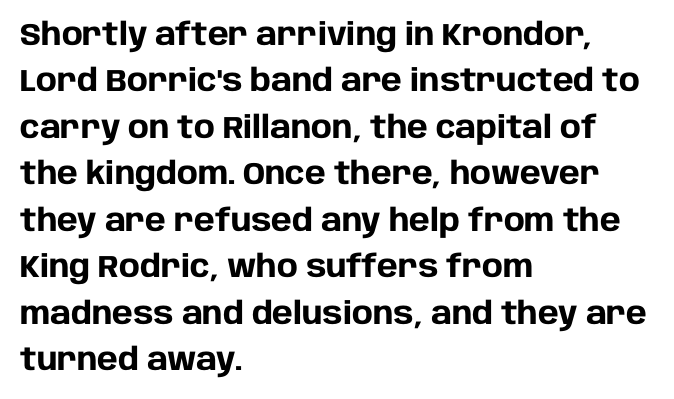
The image shows 31 px heavy sans-serif type, upright; set left-aligned, normal line spacing (1.5x), normal letter spacing, not underlined; low stroke contrast and a large x-height.
